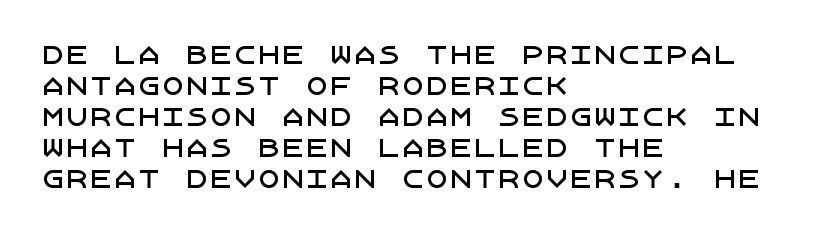
{"italic": "no", "underline": "no", "align": "left", "line_spacing": "normal", "line_spacing_ratio": 1.29, "letter_spacing": "normal", "letter_spacing_em": 0.0, "glyph_px": 24}
